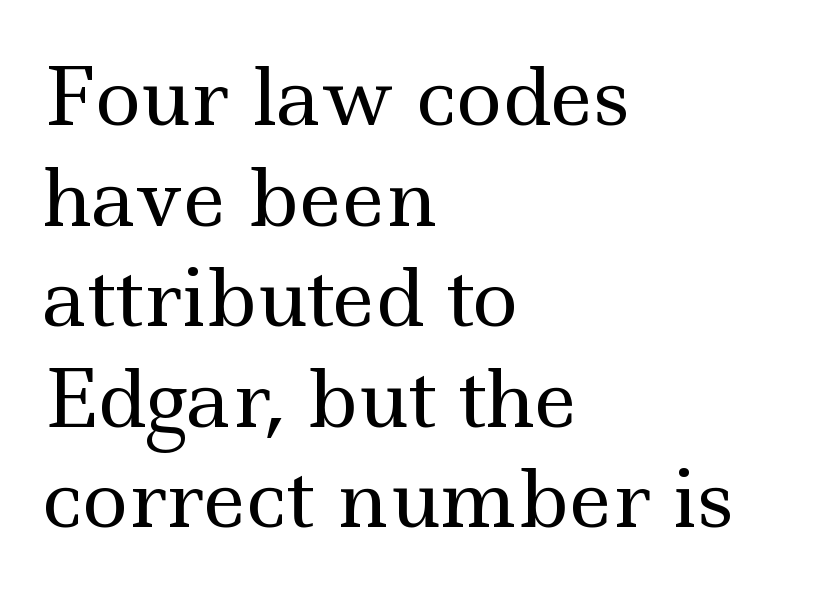
The image shows 78 px regular-weight, wide serif type, upright; set left-aligned, normal line spacing (1.29x), normal letter spacing, not underlined; a small x-height.
